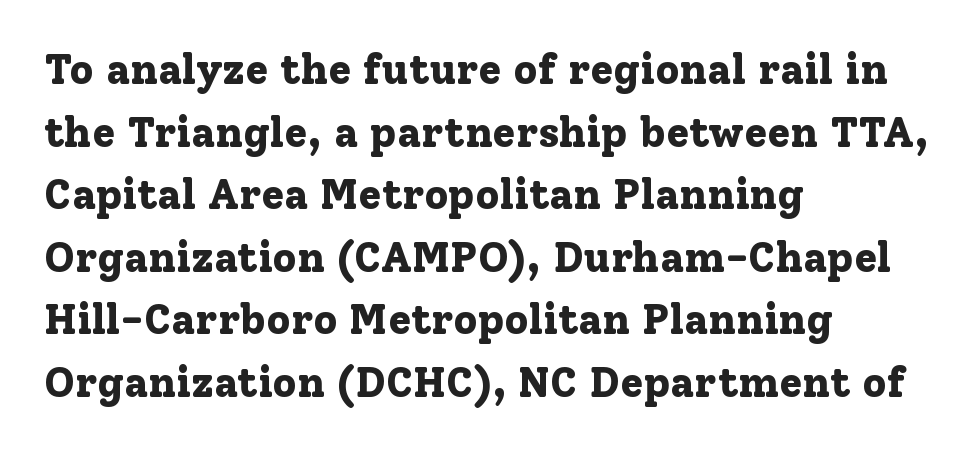
Standard letterfit; no display-style spreading of the glyphs. It's the straight-up-and-down kind of type. In terms of weight, the rendering is a true, heavy bold. Proportional: the letters do not fall into vertical columns. Has an underline been added? It has not.
